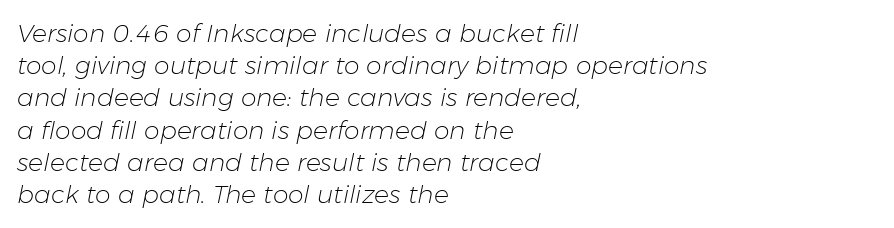
These lines are set flush left with a ragged right edge. The rendering uses a moderate line-height, typical for paragraphs. The line texture is even and compact thanks to regular tracking. Looking at the ascenders, they clearly lean. Anything drawn beneath the words? Only blank space. Nothing heavy about these letters — not bold at all.
